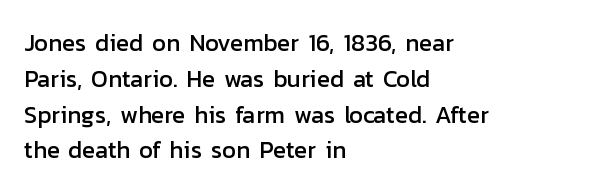
Summary of vertical rhythm: regular, with standard interline spacing. Is the block centered? No — it sits flush against the left margin. Nobody drew a line under any word here. Unlike italic type, these characters show no tilt at all.
